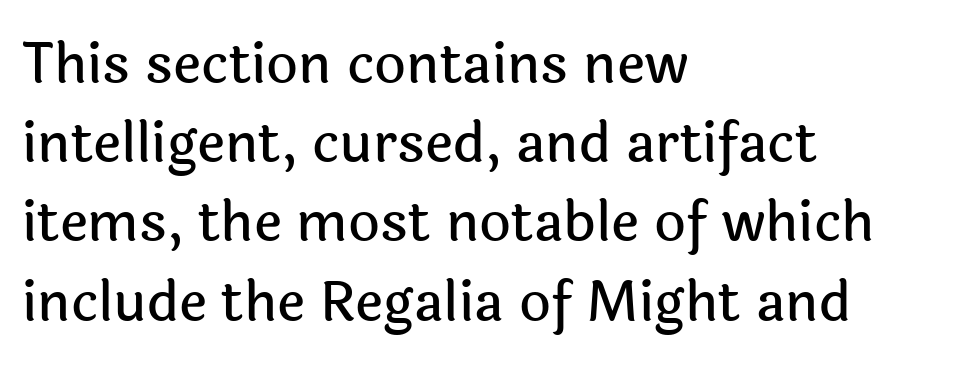
Do the letters lean? They stand straight. Nothing sits at the stroke ends, so this counts as sans-serif. Compared with a centered layout, this one pins lines to the left instead. A clean baseline with only descenders dipping below it.
